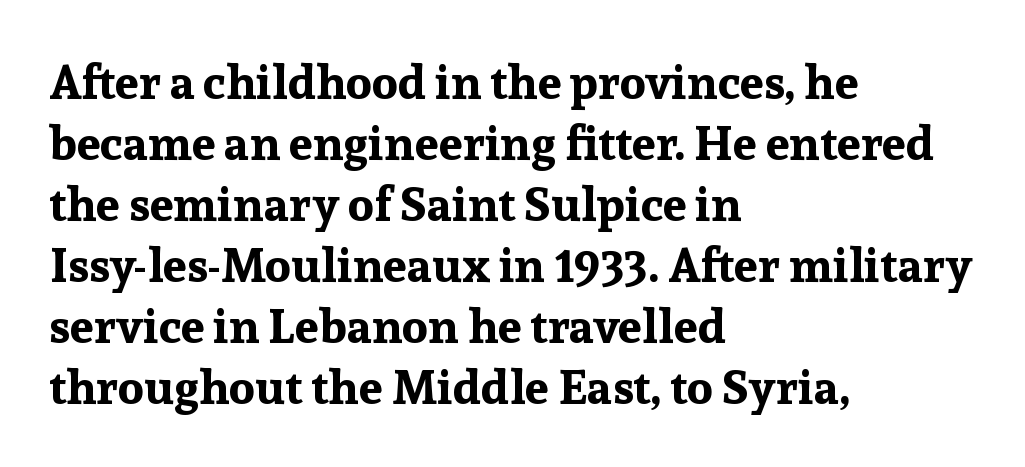
The image shows 48 px bold serif type, upright; set left-aligned, normal line spacing (1.27x), normal letter spacing, not underlined; low stroke contrast and a medium x-height.
